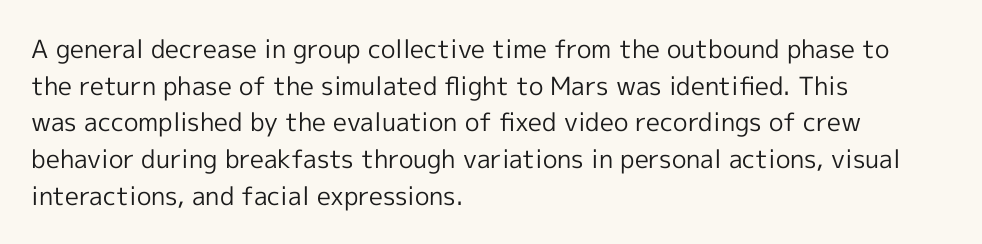
The image shows 25 px text type, upright; set left-aligned, normal line spacing (1.47x), normal letter spacing, not underlined.
